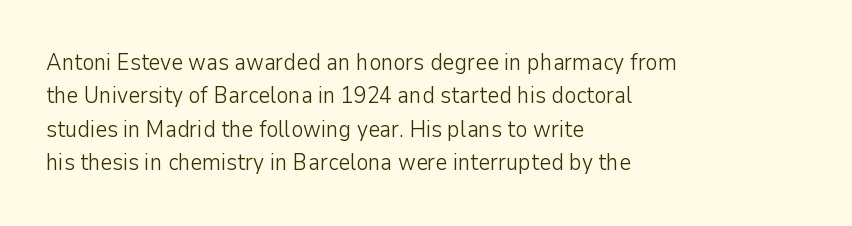
How would I describe the line gaps? Plain and ordinary. Just letters on the line, the space beneath them empty. Alignment: flush left. In terms of posture, this sample is upright.
